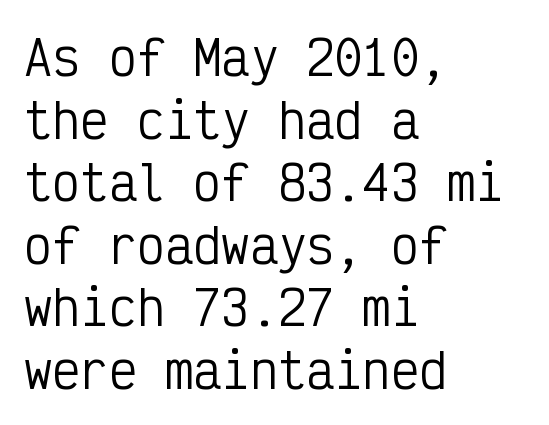
The image shows 47 px regular-weight, condensed sans-serif type, upright, monospaced; set left-aligned, normal line spacing (1.33x), normal letter spacing, not underlined; low stroke contrast and a medium x-height.
